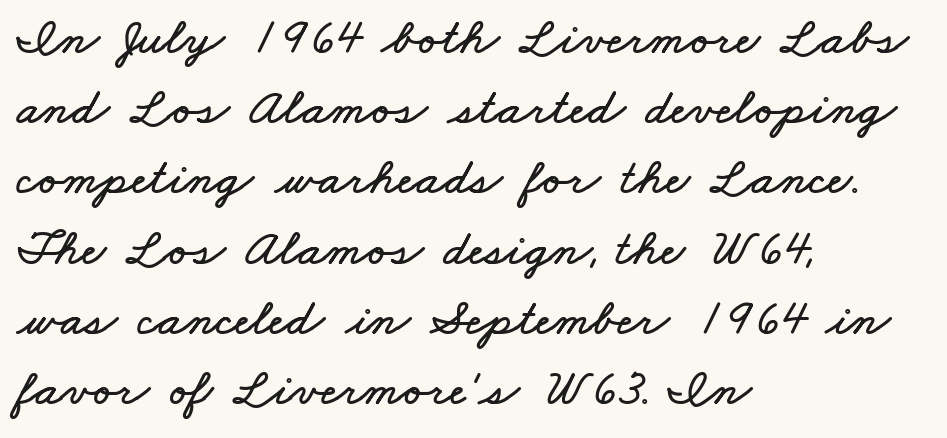
Do the characters align in a grid? No, the font is proportional. Only glyphs here, with clear space below each row. Vertically, the passage feels balanced, rows spaced as you'd expect. Alignment: flush left. How are the letters spaced? Ordinarily, with no added tracking.
